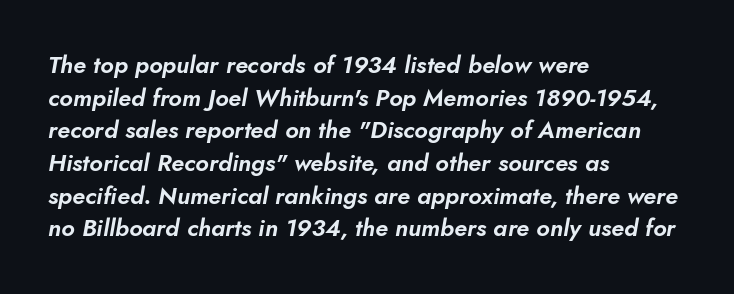
The image shows 24 px text type, italic (leaning right); set left-aligned, normal line spacing (1.36x), normal letter spacing, not underlined.
